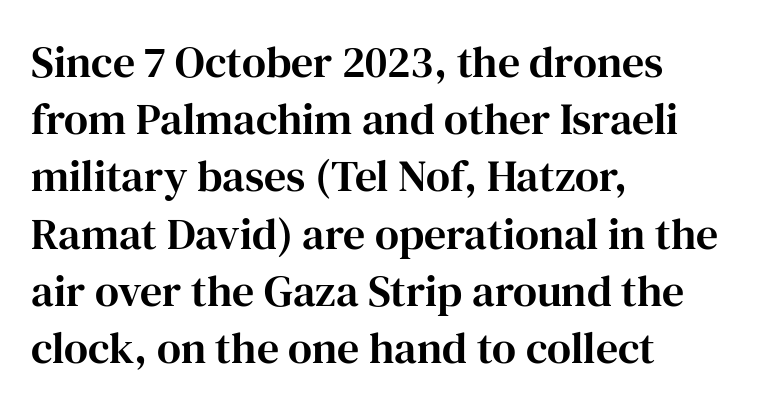
The image shows 44 px serif type, upright; set left-aligned, normal line spacing (1.3x), normal letter spacing, not underlined; high stroke contrast and a medium x-height.
